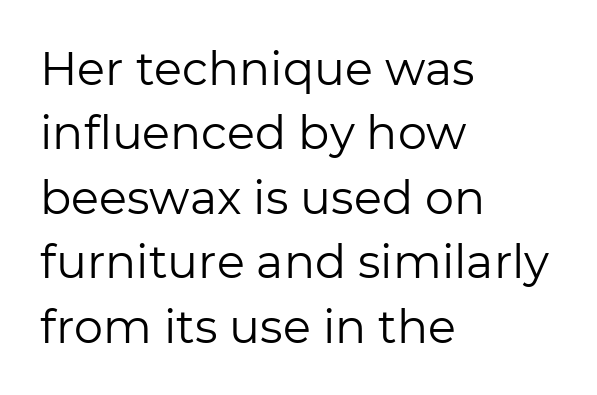
{"serif": "no", "italic": "no", "bold": "no", "weight": "regular", "width": "normal", "stroke_contrast": "low", "x_height": "medium", "monospaced": "no", "underline": "no", "align": "left", "line_spacing": "normal", "line_spacing_ratio": 1.4, "letter_spacing": "normal", "letter_spacing_em": 0.0, "glyph_px": 46}
